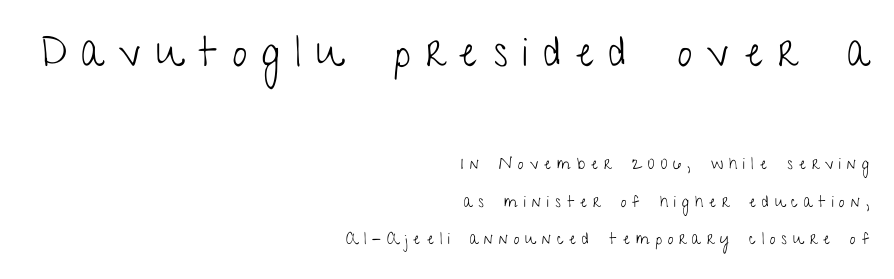
{"serif": "no", "italic": "no", "bold": "no", "weight": "light", "width": "condensed", "stroke_contrast": "low", "x_height": "medium", "monospaced": "no", "underline": "no", "align": "right", "line_spacing": "loose", "line_spacing_ratio": 2.33, "letter_spacing": "wide", "letter_spacing_em": 0.38, "larger_block": "first", "size_ratio": 2.56, "glyph_px": 41}
